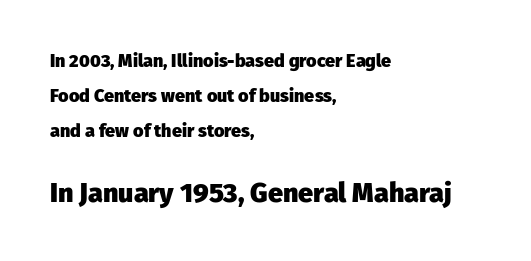
Students, observe: this is what heavily led, spacious text looks like. Words appear dense and cohesive because spacing is normal. Check the space under the baseline: it is left empty. Vertical strokes here are truly vertical. This layout puts the modest block above and the oversized block below. Leftover space on each line is placed entirely after the last word.
